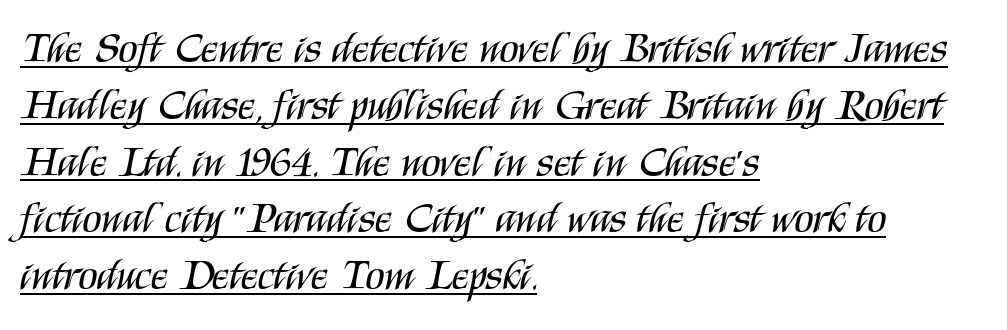
This sample uses plain, unmodified letter spacing. Students, observe the line beneath the letters — that is underlining. Notice how descenders clear the ascenders below comfortably — that's standard leading. Typographically, this falls in the sans-serif category. Line beginnings align vertically; line endings do not. Weight: in the light-to-regular range.
